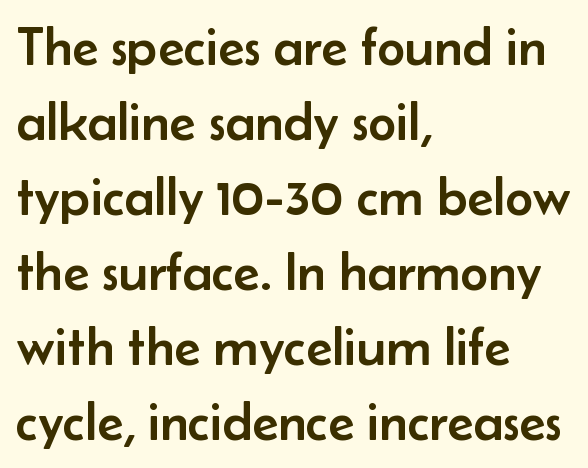
{"serif": "no", "italic": "no", "width": "normal", "stroke_contrast": "low", "x_height": "small", "monospaced": "no", "underline": "no", "align": "left", "line_spacing": "normal", "line_spacing_ratio": 1.39, "letter_spacing": "normal", "letter_spacing_em": 0.0, "glyph_px": 54}
